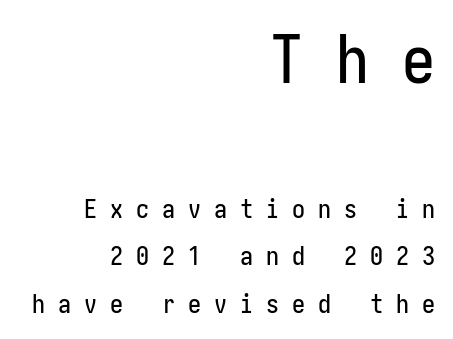
{"serif": "no", "italic": "no", "width": "condensed", "stroke_contrast": "low", "x_height": "medium", "underline": "no", "align": "right", "line_spacing_ratio": 1.83, "letter_spacing": "wide", "letter_spacing_em": 0.5, "larger_block": "first", "size_ratio": 2.54, "glyph_px": 66}
